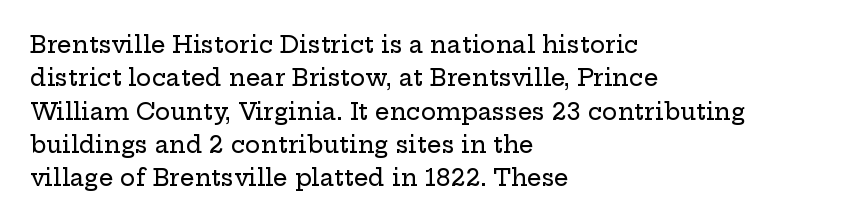
The rendering uses a moderate line-height, typical for paragraphs. These lines were composed using upright roman letters. The gaps between neighbouring characters are ordinary and unremarkable. Has an underline been added? It has not. Line starts are locked; line ends wander.
